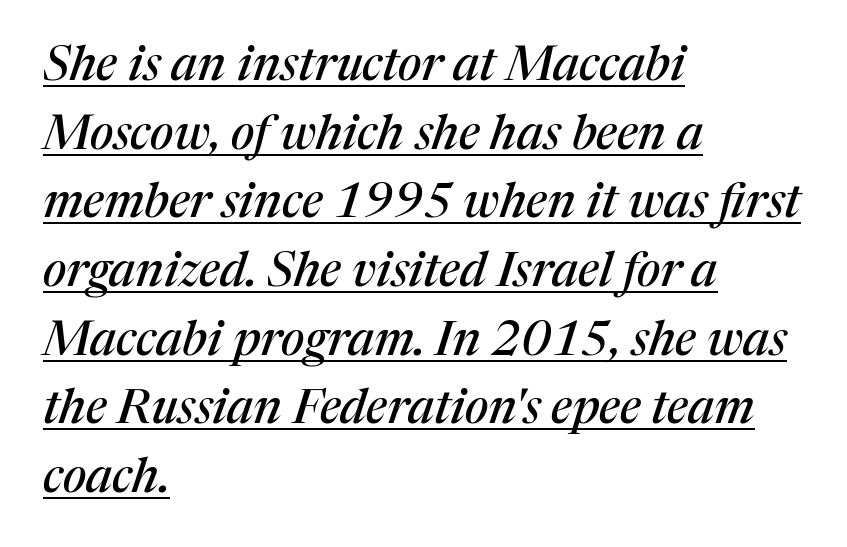
The image shows 48 px serif type, italic (leaning right); set left-aligned, normal line spacing (1.43x), normal letter spacing, underlined; medium stroke contrast and a medium x-height.
